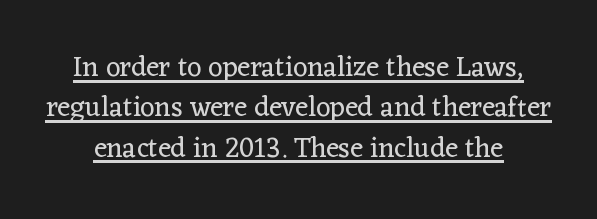
Q: Is the text bold? A: No.
Q: Is the text italic (slanted)? A: No, it is upright.
Q: Is the typeface a serif or a sans-serif typeface? A: Serif.
Q: Is the text underlined? A: Yes.
Q: Is the spacing between letters normal or unusually wide? A: Normal.
Q: Is the spacing between lines tight, normal or loose? A: Normal.
Q: Width (condensed, normal, or wide)? A: Normal.
Q: Stroke contrast? A: Low.
Q: x-height? A: Medium.
Q: Monospaced? A: No.
